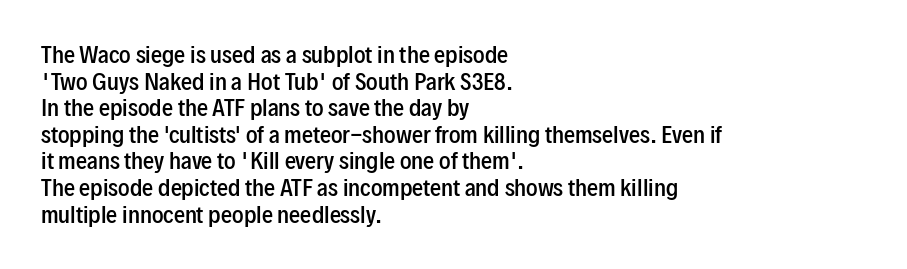
No word sits above an underline. The setting favours the left margin, as ordinary paragraphs usually do. This is the in-between weight designers call semibold or demi. This is the regular roman posture of the typeface. Observe the ordinary spacing: letters are neighbours, not strangers.
